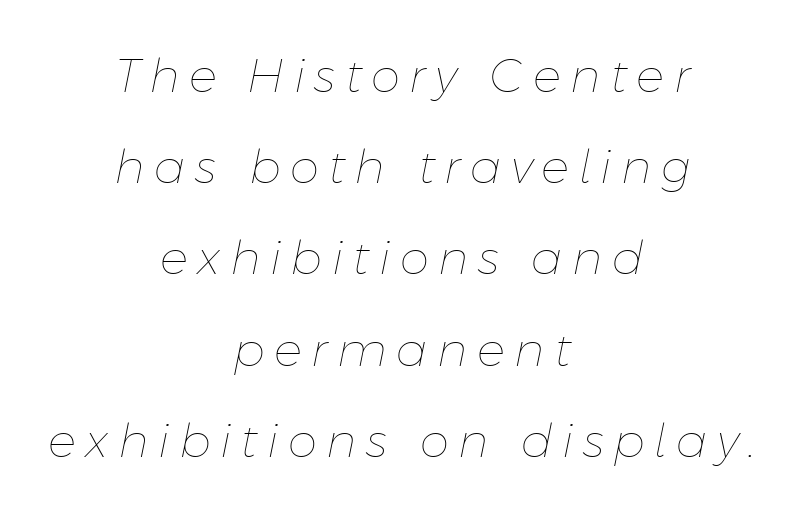
The image shows 47 px thin type, italic (leaning right); set centered, loose line spacing (1.94x), unusually wide letter spacing (+0.2 em), not underlined; low stroke contrast and a medium x-height.
